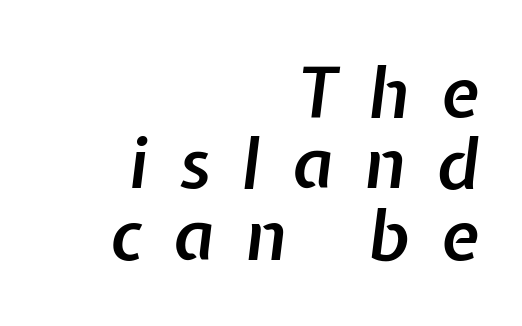
{"italic": "yes", "lean": "right", "slant_degrees": 7, "bold": "semi", "weight": "semibold", "width": "normal", "stroke_contrast": "low", "x_height": "medium", "monospaced": "no", "underline": "no", "align": "right", "line_spacing": "tight", "line_spacing_ratio": 1.02, "letter_spacing": "wide", "letter_spacing_em": 0.45, "glyph_px": 70}
